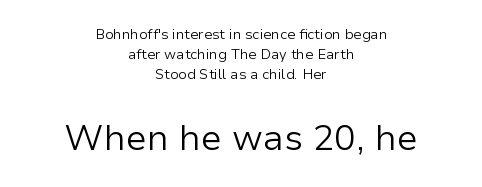
The image shows 36 px light sans-serif type, upright; set centered, normal line spacing (1.43x), normal letter spacing, not underlined; the second (bottom) block is 2.57x larger; low stroke contrast and a medium x-height.
